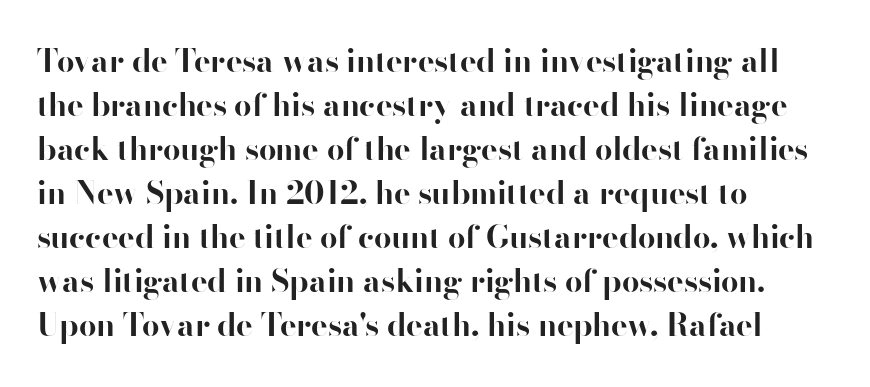
{"serif": "no", "italic": "no", "bold": "yes", "weight": "bold", "width": "normal", "stroke_contrast": "high", "x_height": "small", "monospaced": "no", "underline": "no", "align": "left", "line_spacing": "normal", "line_spacing_ratio": 1.42, "letter_spacing": "normal", "letter_spacing_em": 0.0, "glyph_px": 31}
